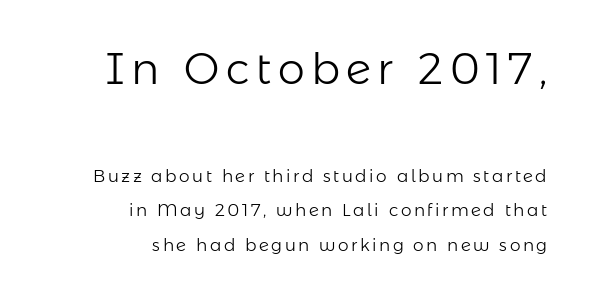
The image shows 43 px light sans-serif type, upright; set right-aligned, loose line spacing (2.05x), not underlined; the first (top) block is 2.53x larger; low stroke contrast and a medium x-height.
